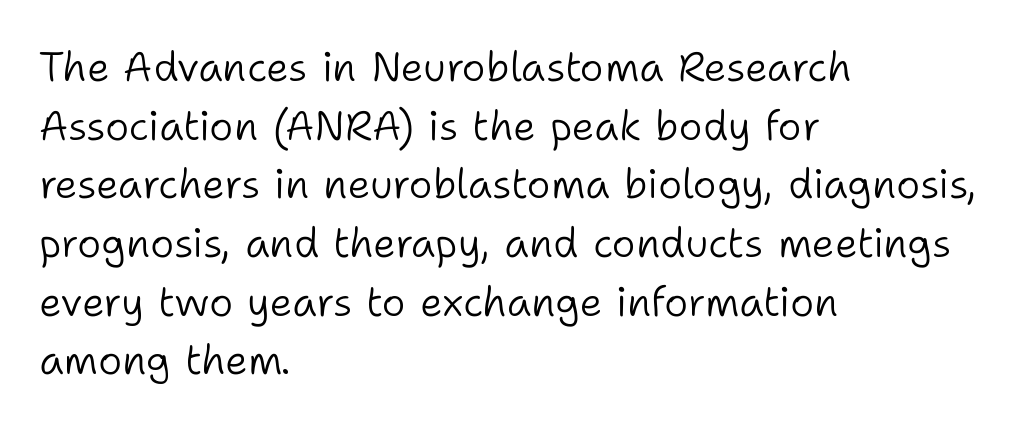
When letters stand straight like this, we call the style roman or upright. A quiet, ordinary-to-light weight characterises the typeface. The designer went with a sans here, leaving each stem footless. How are the letters spaced? Ordinarily, with no added tracking. What's the leading like? Ordinary, nothing unusual.
